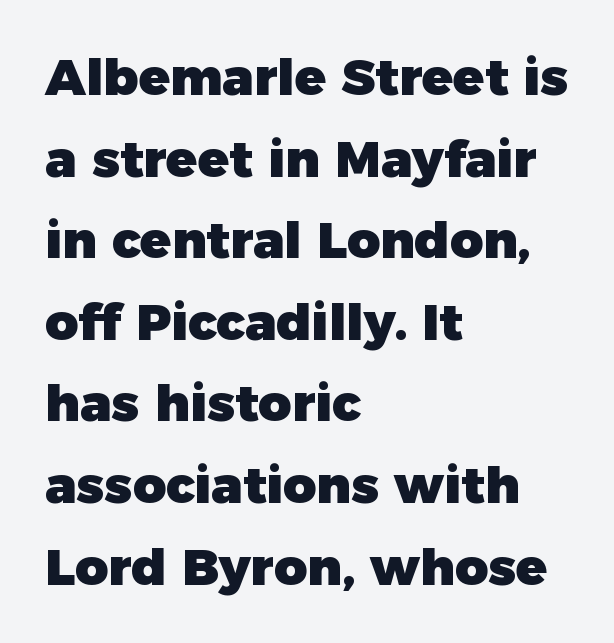
Q: Is the text bold? A: Yes.
Q: Is the text italic (slanted)? A: No, it is upright.
Q: Is the typeface a serif or a sans-serif typeface? A: Sans-serif.
Q: Is the text underlined? A: No.
Q: How is the paragraph aligned? A: Left-aligned.
Q: Is the spacing between letters normal or unusually wide? A: Normal.
Q: Is the spacing between lines tight, normal or loose? A: Normal.
Q: Width (condensed, normal, or wide)? A: Normal.
Q: Stroke contrast? A: Low.
Q: x-height? A: Medium.
Q: Monospaced? A: No.
